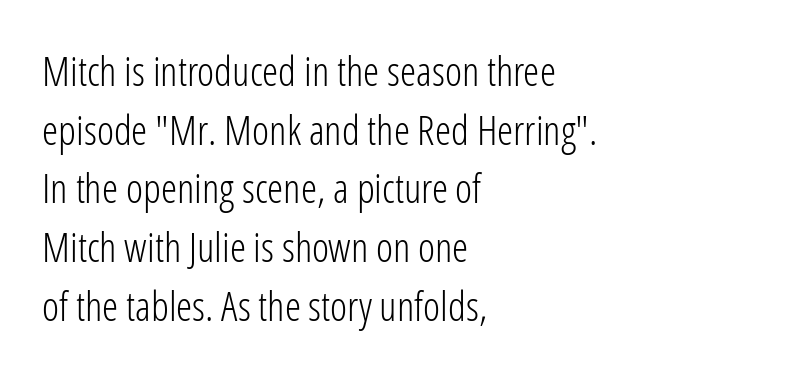
{"serif": "no", "italic": "no", "bold": "no", "weight": "light", "width": "condensed", "stroke_contrast": "low", "x_height": "medium", "monospaced": "no", "underline": "no", "align": "left", "line_spacing": "normal", "line_spacing_ratio": 1.43, "letter_spacing": "normal", "letter_spacing_em": 0.0, "glyph_px": 41}
